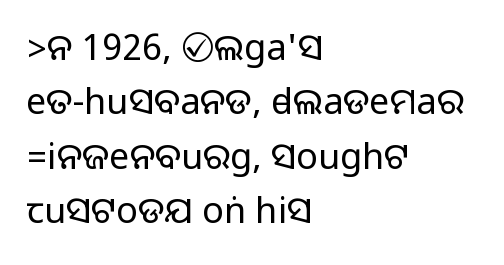
The image shows 36 px sans-serif type, upright; set left-aligned, normal line spacing (1.51x), normal letter spacing, not underlined; medium stroke contrast.
